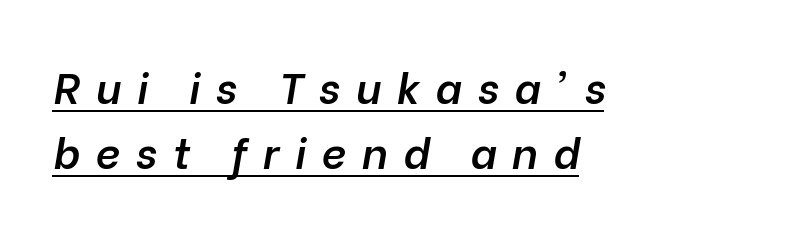
{"italic": "yes", "lean": "right", "slant_degrees": 10, "bold": "semi", "weight": "semibold", "width": "normal", "stroke_contrast": "low", "x_height": "medium", "monospaced": "no", "underline": "yes", "align": "left", "line_spacing": "normal", "line_spacing_ratio": 1.52, "letter_spacing": "wide", "letter_spacing_em": 0.36, "glyph_px": 43}
